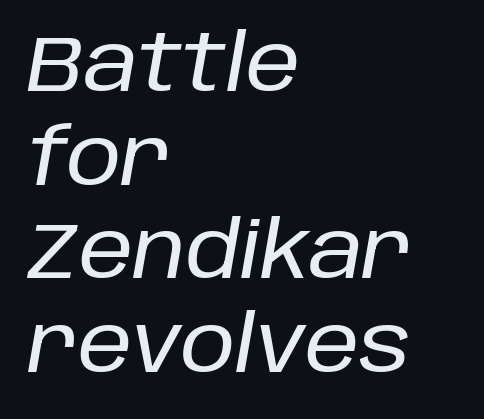
Q: Is the text italic (slanted)? A: Yes, it leans right by about 10 degrees.
Q: Is the text underlined? A: No.
Q: How is the paragraph aligned? A: Left-aligned.
Q: Is the spacing between letters normal or unusually wide? A: Normal.
Q: Width (condensed, normal, or wide)? A: Normal.
Q: Stroke contrast? A: Low.
Q: x-height? A: Large.
Q: Monospaced? A: No.
